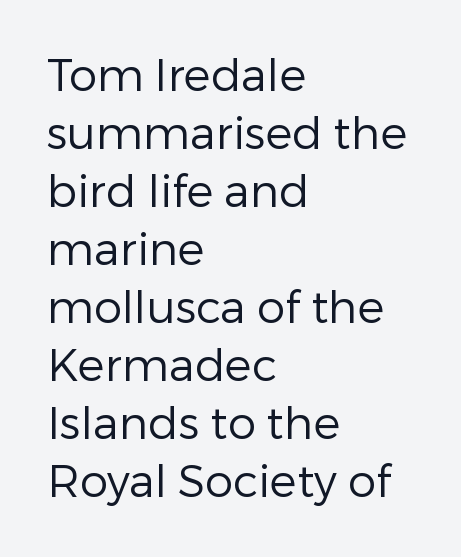
{"serif": "no", "italic": "no", "bold": "no", "weight": "regular", "width": "normal", "stroke_contrast": "low", "x_height": "medium", "monospaced": "no", "underline": "no", "align": "left", "line_spacing": "normal", "line_spacing_ratio": 1.29, "letter_spacing": "normal", "letter_spacing_em": 0.0, "glyph_px": 45}
